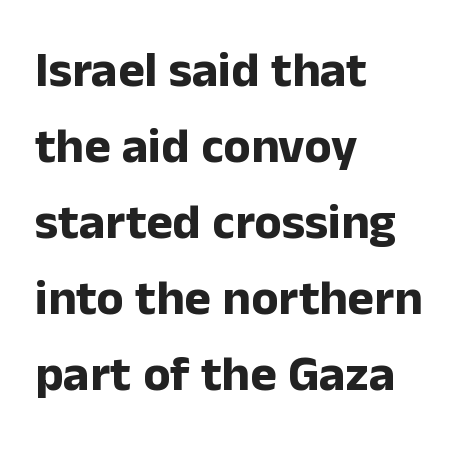
{"serif": "no", "italic": "no", "bold": "yes", "weight": "bold", "width": "normal", "stroke_contrast": "low", "x_height": "medium", "monospaced": "no", "underline": "no", "align": "left", "line_spacing": "normal", "line_spacing_ratio": 1.52, "letter_spacing": "normal", "letter_spacing_em": 0.0, "glyph_px": 50}
